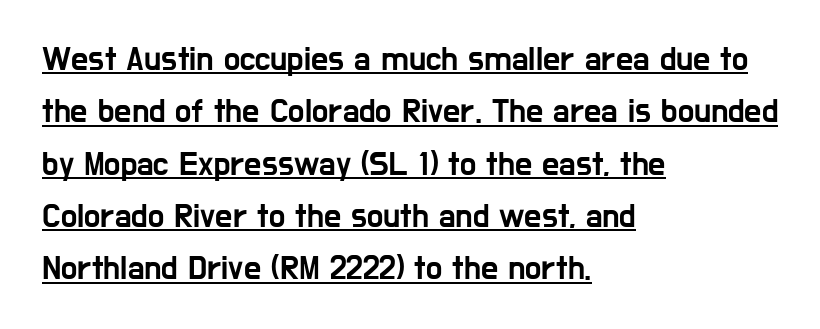
The lines in this sample share a left origin and differ only in where they stop. Quick note: not italic, upright. Interline gaps are of average width in this sample. Look at the tracking — it's just the regular setting, nothing added. The rendering uses natural spacing where letterforms have individual widths.
